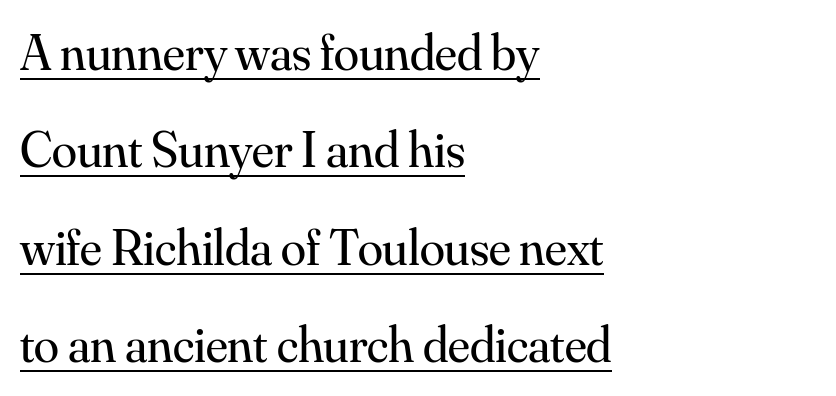
Q: Is the text bold? A: No.
Q: Is the text italic (slanted)? A: No, it is upright.
Q: Is the typeface a serif or a sans-serif typeface? A: Serif.
Q: Is the text underlined? A: Yes.
Q: How is the paragraph aligned? A: Left-aligned.
Q: Is the spacing between letters normal or unusually wide? A: Normal.
Q: Is the spacing between lines tight, normal or loose? A: Loose.
Q: Width (condensed, normal, or wide)? A: Normal.
Q: Stroke contrast? A: Medium.
Q: x-height? A: Small.
Q: Monospaced? A: No.
